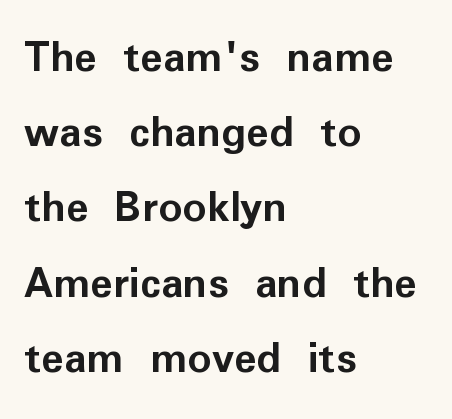
The image shows 47 px semibold sans-serif type, upright; set left-aligned, normal line spacing (1.6x), normal letter spacing, not underlined; low stroke contrast and a medium x-height.
